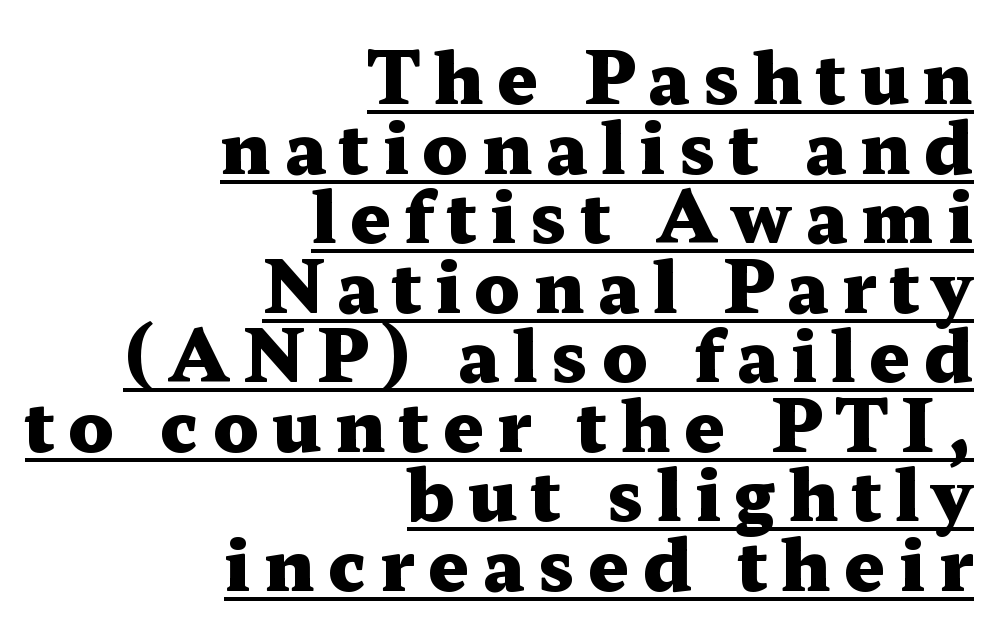
What weight is shown? A full bold with thick strokes. This is the regular roman posture of the typeface. The letters advance in unequal steps, a hallmark of proportional type. This is underlined copy, the kind a proofreader might mark for attention. Reading down the block, your eye finds every line finishing at a fixed right position.
